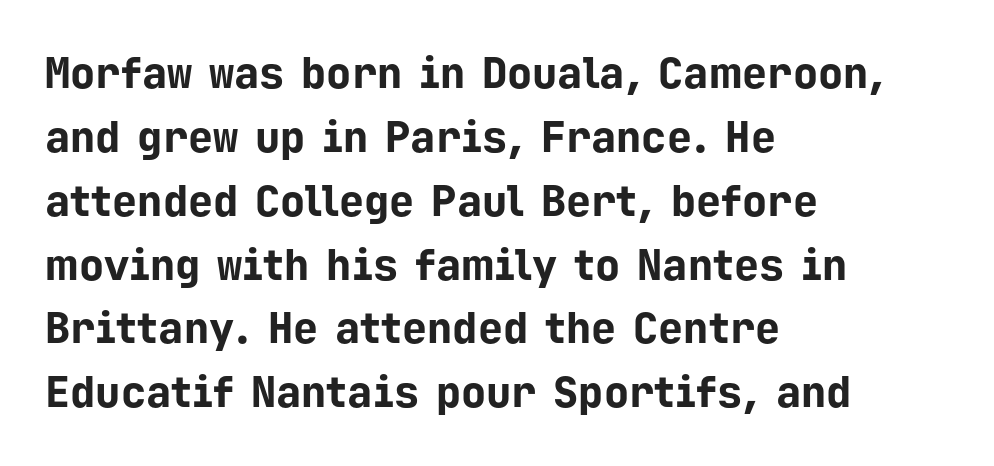
Q: Is the text bold? A: Yes.
Q: Is the text italic (slanted)? A: No, it is upright.
Q: Is the typeface a serif or a sans-serif typeface? A: Sans-serif.
Q: Is the text underlined? A: No.
Q: How is the paragraph aligned? A: Left-aligned.
Q: Is the spacing between letters normal or unusually wide? A: Normal.
Q: Is the spacing between lines tight, normal or loose? A: Normal.
Q: Width (condensed, normal, or wide)? A: Normal.
Q: Stroke contrast? A: Low.
Q: x-height? A: Medium.
Q: Monospaced? A: Yes.
